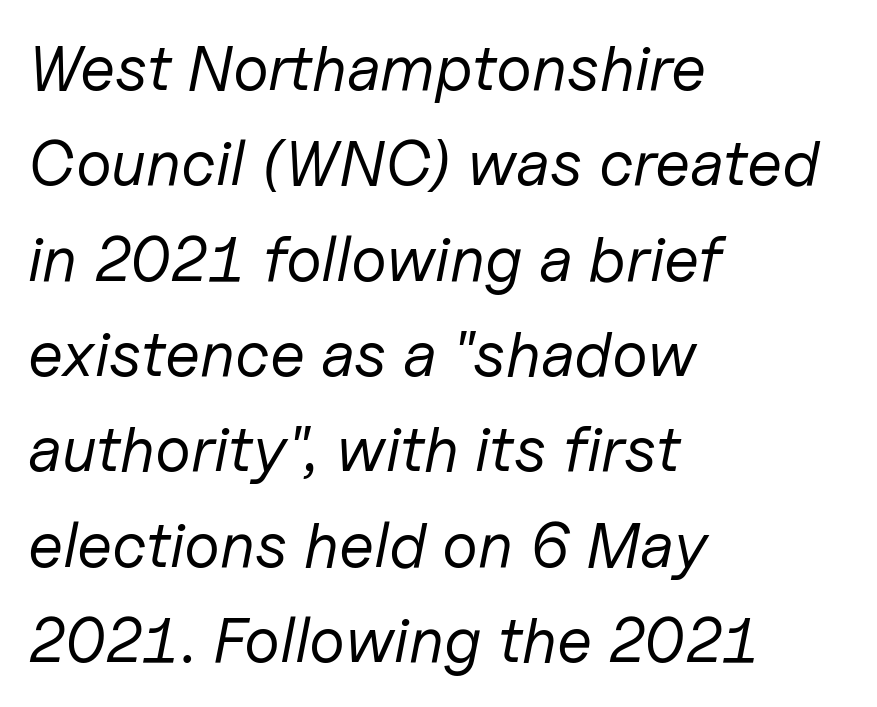
Honestly, there is no underline to notice here at all. Line spacing here is normal. Line beginnings align vertically; line endings do not. Every character sits at an angle, as italics do. Here the designer chose a conventional face with non-uniform glyph widths.
